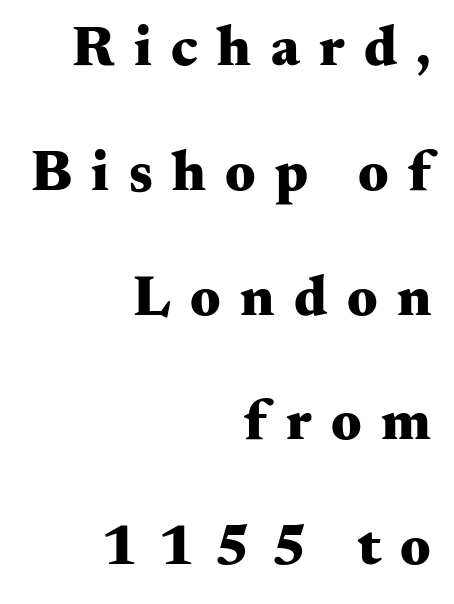
The image shows 57 px heavy, wide serif type, upright; set right-aligned, loose line spacing (2.19x), unusually wide letter spacing (+0.34 em), not underlined; medium stroke contrast and a small x-height.
